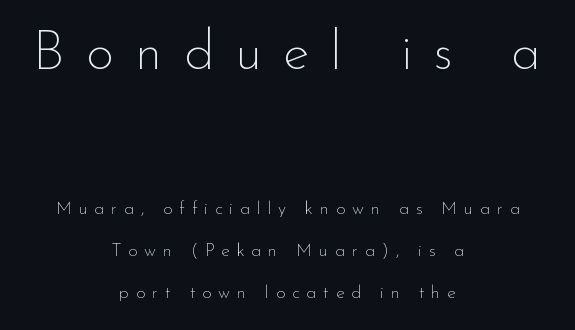
{"serif": "no", "italic": "no", "bold": "no", "weight": "thin", "width": "normal", "stroke_contrast": "low", "x_height": "small", "monospaced": "no", "underline": "no", "align": "center", "line_spacing": "loose", "line_spacing_ratio": 2.34, "letter_spacing": "wide", "letter_spacing_em": 0.38, "larger_block": "first", "size_ratio": 3.06, "glyph_px": 55}
